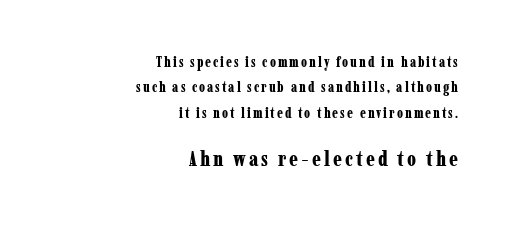
{"italic": "no", "bold": "yes", "underline": "no", "align": "right", "line_spacing_ratio": 1.81, "larger_block": "second", "size_ratio": 1.5, "glyph_px": 21}
